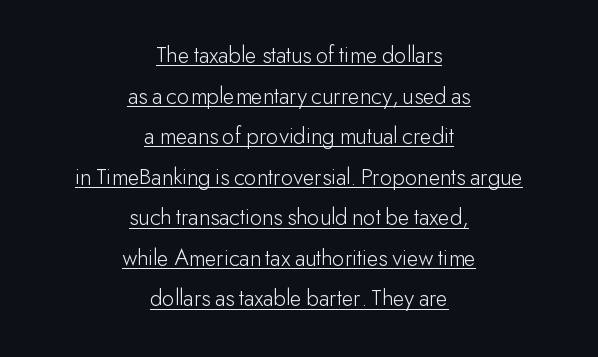
The image shows 24 px text type, upright; set centered, normal line spacing (1.69x), normal letter spacing, underlined.
